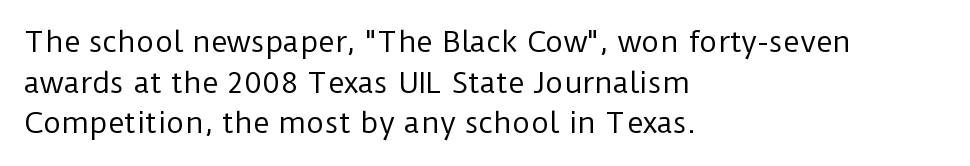
The image shows 28 px regular-weight sans-serif type, upright; set left-aligned, normal line spacing (1.45x), normal letter spacing, not underlined; low stroke contrast and a medium x-height.
